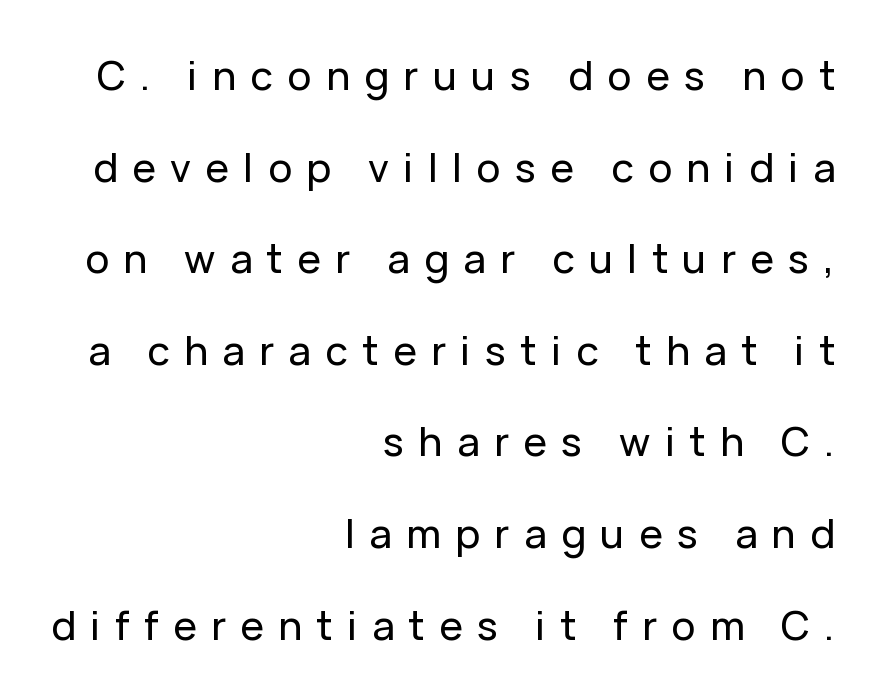
The image shows 40 px sans-serif type, upright; set right-aligned, loose line spacing (2.29x), unusually wide letter spacing (+0.36 em), not underlined; low stroke contrast and a medium x-height.
